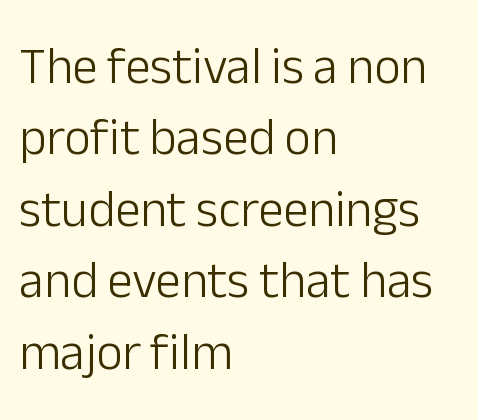
Q: Is the text bold? A: No.
Q: Is the text italic (slanted)? A: No, it is upright.
Q: Is the typeface a serif or a sans-serif typeface? A: Sans-serif.
Q: Is the text underlined? A: No.
Q: How is the paragraph aligned? A: Left-aligned.
Q: Is the spacing between letters normal or unusually wide? A: Normal.
Q: Is the spacing between lines tight, normal or loose? A: Normal.
Q: Width (condensed, normal, or wide)? A: Normal.
Q: Stroke contrast? A: Low.
Q: x-height? A: Medium.
Q: Monospaced? A: No.
